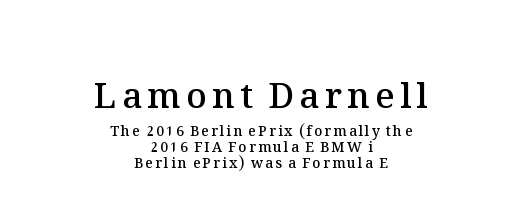
Large over small — that's the arrangement of the two blocks here. Rows of type sit shoulder to shoulder in the vertical direction. I'd describe the lettering as semibold — firm but not a full bold. The gap between lines stays unmarked.
